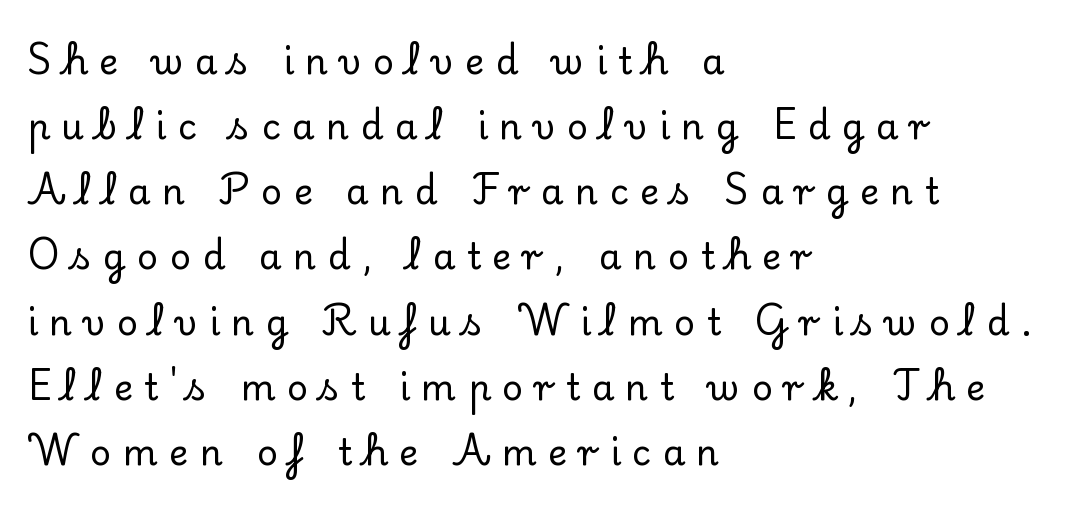
Each letter keeps its own natural width here, so spacing adapts to shape. Old-style or modern, the face here clearly has serifs. Look at the tracking — it's clearly loosened, letters drifting apart. No word sits above an underline.
